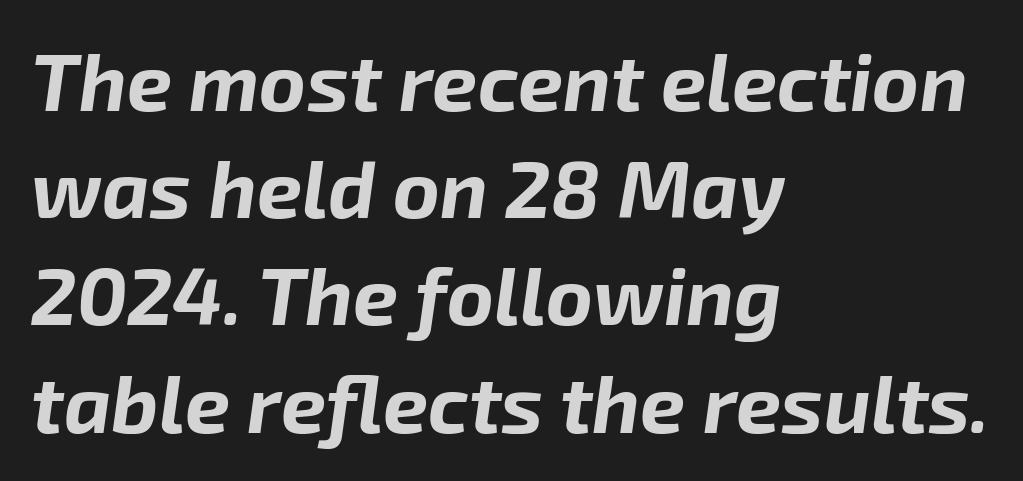
{"italic": "yes", "lean": "right", "slant_degrees": 8, "bold": "yes", "weight": "bold", "width": "normal", "stroke_contrast": "low", "x_height": "medium", "monospaced": "no", "underline": "no", "align": "left", "line_spacing": "normal", "line_spacing_ratio": 1.34, "letter_spacing": "normal", "letter_spacing_em": 0.0, "glyph_px": 80}
